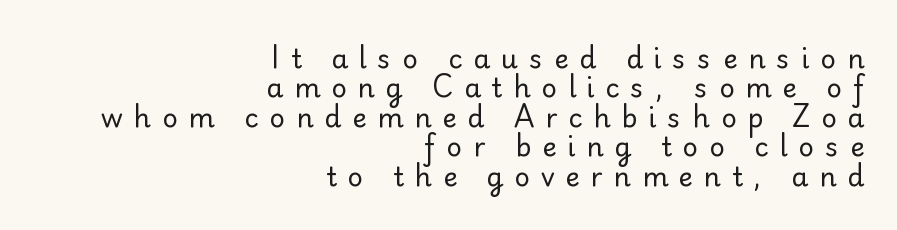
Clear beneath every line of the passage. One glance says dense: line gaps are narrower than usual. Loose tracking; the words dissolve into strings of separated letters. Does the lettering tilt? It doesn't — this is upright. Does the copy run flush right? Yes — the right margin is perfectly even.
